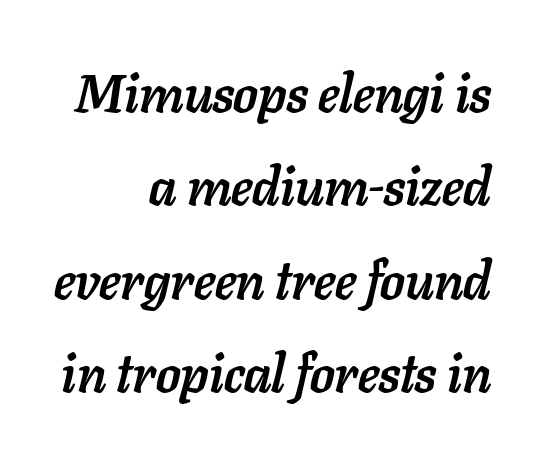
The image shows 53 px semibold type, italic (leaning right); set right-aligned, line spacing 1.76x, normal letter spacing, not underlined; low stroke contrast and a medium x-height.
